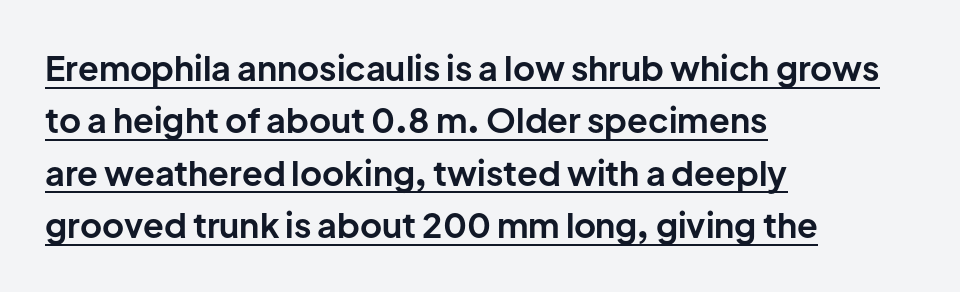
Q: Is the text bold? A: Yes.
Q: Is the text italic (slanted)? A: No, it is upright.
Q: Is the typeface a serif or a sans-serif typeface? A: Sans-serif.
Q: Is the text underlined? A: Yes.
Q: How is the paragraph aligned? A: Left-aligned.
Q: Is the spacing between letters normal or unusually wide? A: Normal.
Q: Is the spacing between lines tight, normal or loose? A: Normal.
Q: Width (condensed, normal, or wide)? A: Normal.
Q: Stroke contrast? A: Low.
Q: x-height? A: Medium.
Q: Monospaced? A: No.
